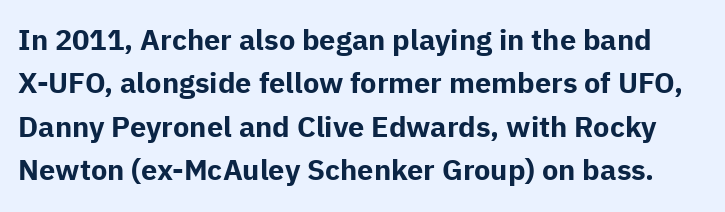
The image shows 29 px bold sans-serif type, upright; set normal line spacing (1.5x), normal letter spacing, not underlined; low stroke contrast and a medium x-height.
